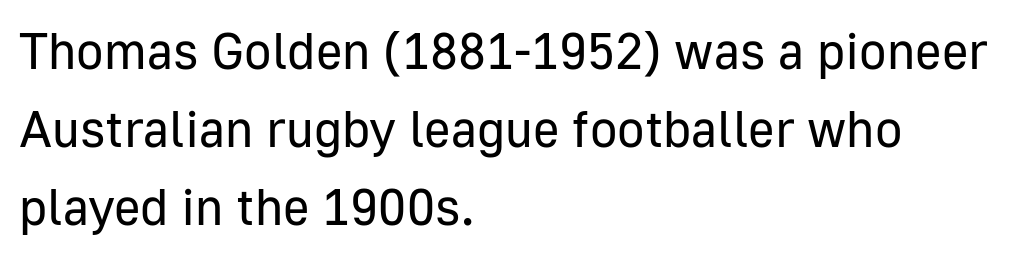
Stems and bowls with no extra thickness — not bold. Underline: absent. Where is the straight margin? On the left. The text was rendered using a sans face with plain stroke endings. Upright lettering throughout.
